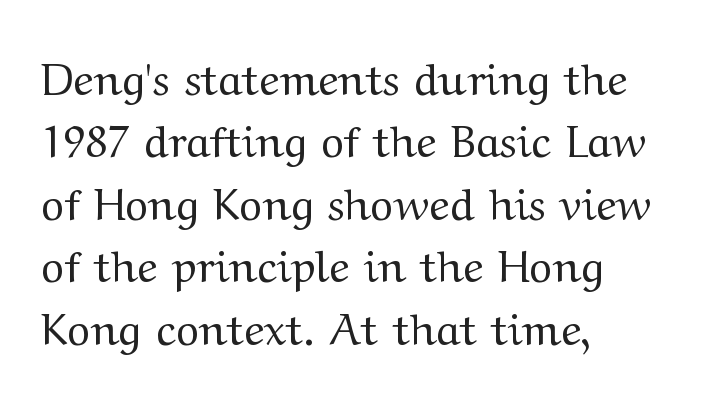
The image shows 44 px regular-weight, wide serif type, upright; set left-aligned, normal line spacing (1.42x), normal letter spacing, not underlined; medium stroke contrast and a medium x-height.
